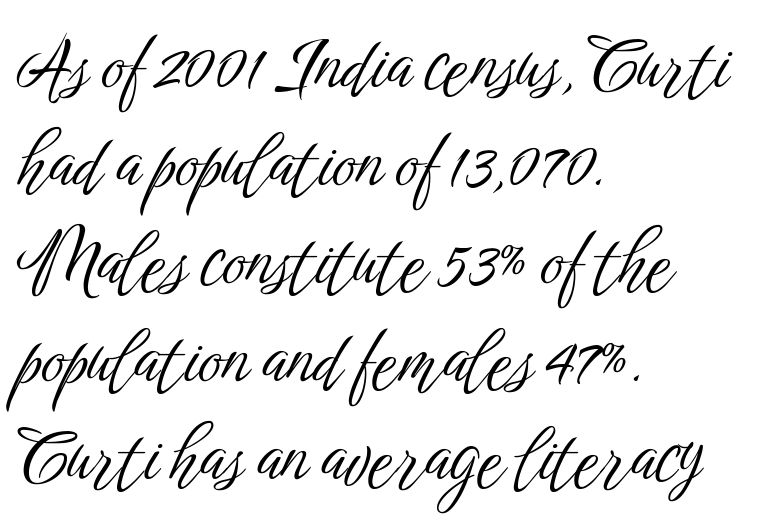
Q: Is the text bold? A: No.
Q: Is the text italic (slanted)? A: Yes.
Q: Is the typeface a serif or a sans-serif typeface? A: Sans-serif.
Q: Is the text underlined? A: No.
Q: How is the paragraph aligned? A: Left-aligned.
Q: Is the spacing between letters normal or unusually wide? A: Normal.
Q: Is the spacing between lines tight, normal or loose? A: Normal.
Q: Width (condensed, normal, or wide)? A: Condensed.
Q: Stroke contrast? A: Low.
Q: x-height? A: Medium.
Q: Monospaced? A: No.
